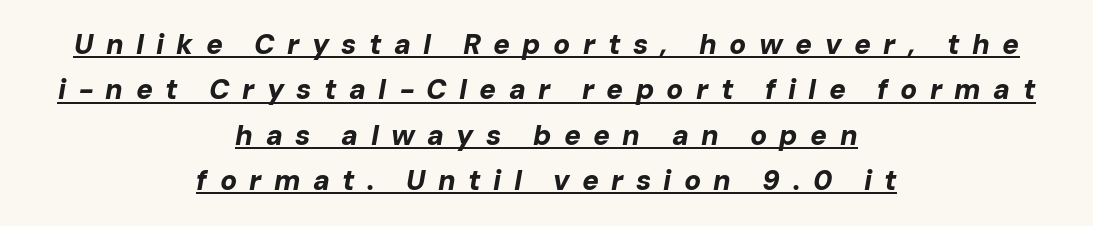
A rule runs beneath these lines of type. Characters follow at a spacing far wider than the type designer built in. Each letter keeps its own natural width here, so spacing adapts to shape. There's an unmistakable incline to the writing here. The strokes are fattened all the way to bold.
